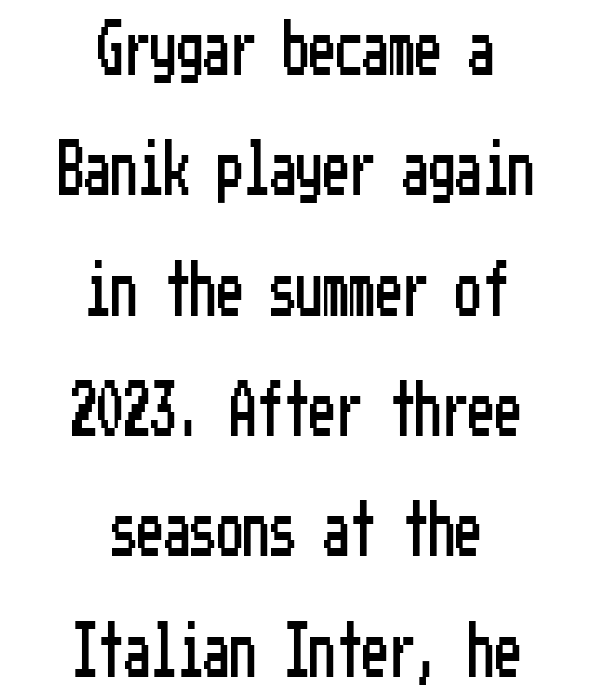
Q: Is the text italic (slanted)? A: No, it is upright.
Q: Is the typeface a serif or a sans-serif typeface? A: Sans-serif.
Q: Is the text underlined? A: No.
Q: How is the paragraph aligned? A: Centered.
Q: Is the spacing between letters normal or unusually wide? A: Normal.
Q: Is the spacing between lines tight, normal or loose? A: Loose.
Q: Width (condensed, normal, or wide)? A: Condensed.
Q: Stroke contrast? A: Low.
Q: x-height? A: Medium.
